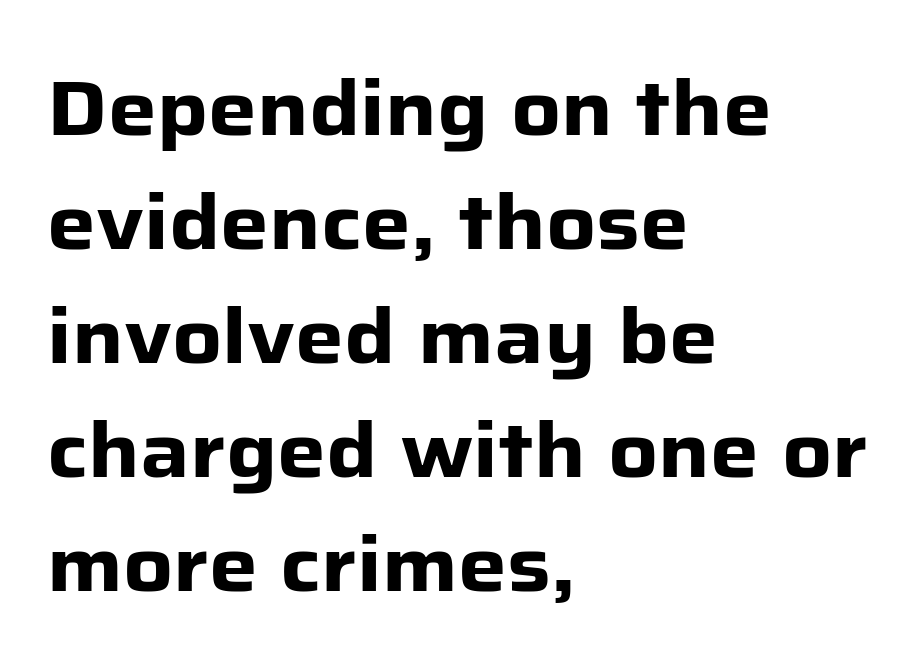
Grotesque or geometric, the face here clearly has no serifs. A classic flush-left, rag-right setting is used for this passage. You can tell it's not italic because the verticals are truly vertical. In terms of leading, this rendering sits right in the middle.
